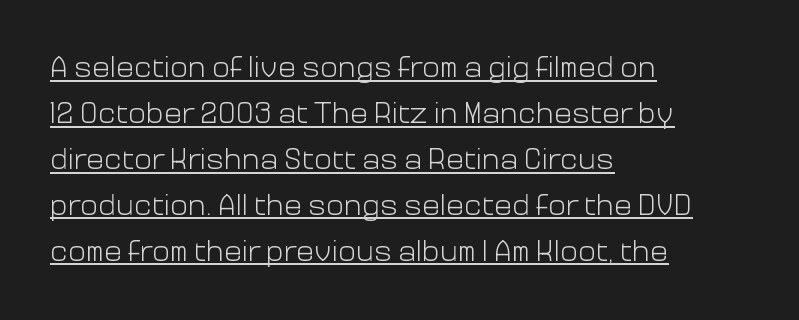
The image shows 30 px light sans-serif type, upright; set left-aligned, normal line spacing (1.53x), normal letter spacing, underlined; low stroke contrast and a medium x-height.
